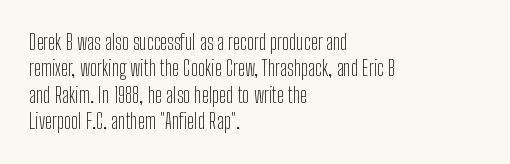
The image shows 21 px text type, upright; set left-aligned, normal line spacing (1.26x), normal letter spacing, not underlined.
